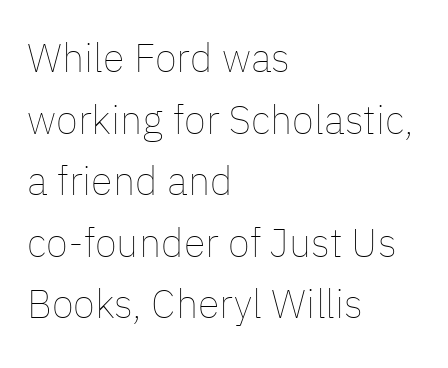
Heaviness? Minimal to ordinary, like unemphasized prose. Tracking value appears to be zero — textbook default spacing. The type sits square on the baseline with zero lean. Here the designer chose a conventional face with non-uniform glyph widths. Check under the words: just untouched page. Compared with a centered layout, this one pins lines to the left instead.
